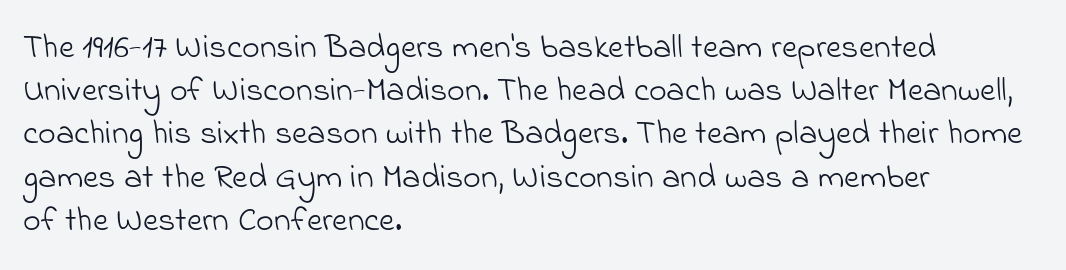
Q: Is the text bold? A: No.
Q: Is the typeface a serif or a sans-serif typeface? A: Sans-serif.
Q: Is the text underlined? A: No.
Q: How is the paragraph aligned? A: Left-aligned.
Q: Is the spacing between letters normal or unusually wide? A: Normal.
Q: Is the spacing between lines tight, normal or loose? A: Normal.
Q: Width (condensed, normal, or wide)? A: Normal.
Q: Stroke contrast? A: Low.
Q: x-height? A: Small.
Q: Monospaced? A: No.
